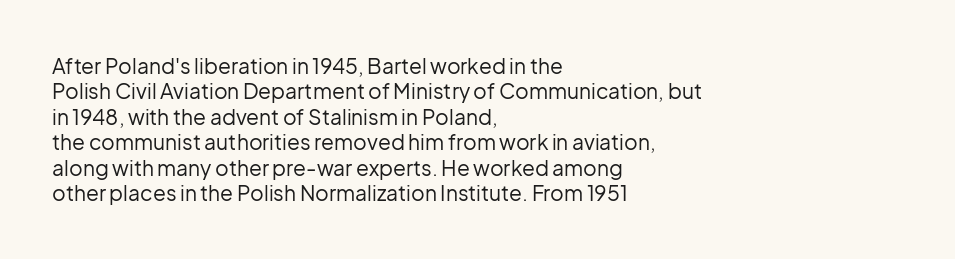
{"italic": "no", "bold": "no", "underline": "no", "align": "left", "line_spacing_ratio": 1.21, "letter_spacing": "normal", "letter_spacing_em": 0.0, "glyph_px": 21}
